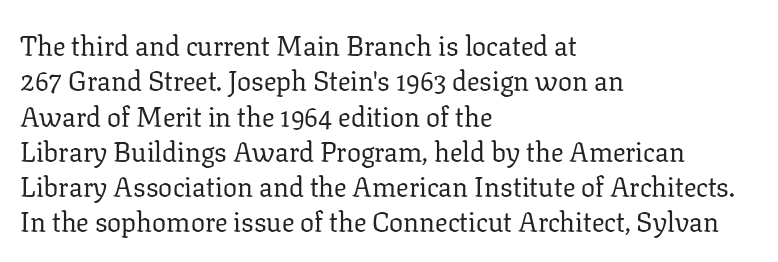
Q: Is the text bold? A: No.
Q: Is the text italic (slanted)? A: No, it is upright.
Q: Is the typeface a serif or a sans-serif typeface? A: Serif.
Q: Is the text underlined? A: No.
Q: How is the paragraph aligned? A: Left-aligned.
Q: Is the spacing between letters normal or unusually wide? A: Normal.
Q: Is the spacing between lines tight, normal or loose? A: Normal.
Q: Width (condensed, normal, or wide)? A: Normal.
Q: Stroke contrast? A: Low.
Q: x-height? A: Medium.
Q: Monospaced? A: No.
